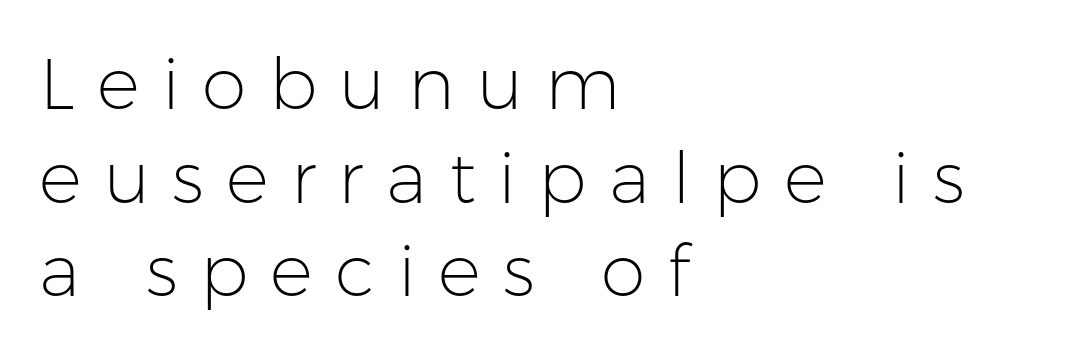
Q: Is the text bold? A: No.
Q: Is the text italic (slanted)? A: No, it is upright.
Q: Is the typeface a serif or a sans-serif typeface? A: Sans-serif.
Q: Is the text underlined? A: No.
Q: How is the paragraph aligned? A: Left-aligned.
Q: Is the spacing between letters normal or unusually wide? A: Unusually wide.
Q: Is the spacing between lines tight, normal or loose? A: Normal.
Q: Width (condensed, normal, or wide)? A: Normal.
Q: Stroke contrast? A: Low.
Q: x-height? A: Medium.
Q: Monospaced? A: No.
